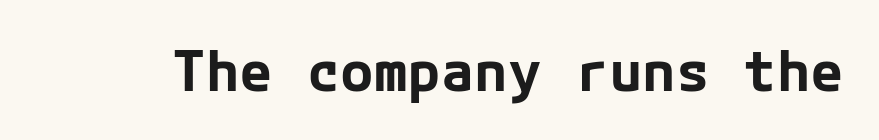
Caption: bold face, heavy strokes. Check under the words: just untouched page. Classification — sans serif. The letters sit at their default tracking, neither squeezed nor spread. A roman cut, with each character standing at attention.
